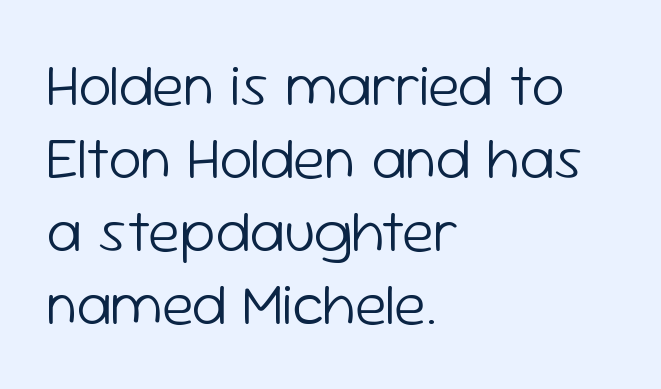
Q: Is the text bold? A: No.
Q: Is the text italic (slanted)? A: No, it is upright.
Q: Is the typeface a serif or a sans-serif typeface? A: Sans-serif.
Q: Is the text underlined? A: No.
Q: How is the paragraph aligned? A: Left-aligned.
Q: Is the spacing between letters normal or unusually wide? A: Normal.
Q: Width (condensed, normal, or wide)? A: Normal.
Q: Stroke contrast? A: Low.
Q: x-height? A: Medium.
Q: Monospaced? A: No.
